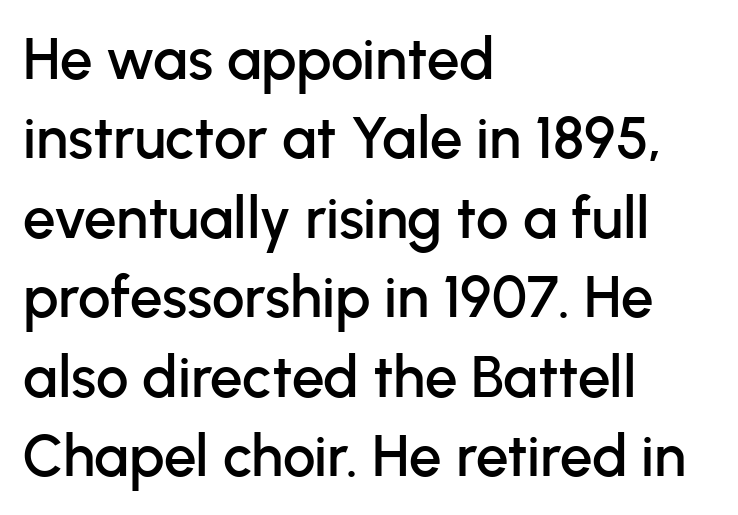
{"serif": "no", "italic": "no", "width": "normal", "stroke_contrast": "low", "x_height": "medium", "monospaced": "no", "underline": "no", "align": "left", "line_spacing": "normal", "line_spacing_ratio": 1.37, "letter_spacing": "normal", "letter_spacing_em": 0.0, "glyph_px": 58}
